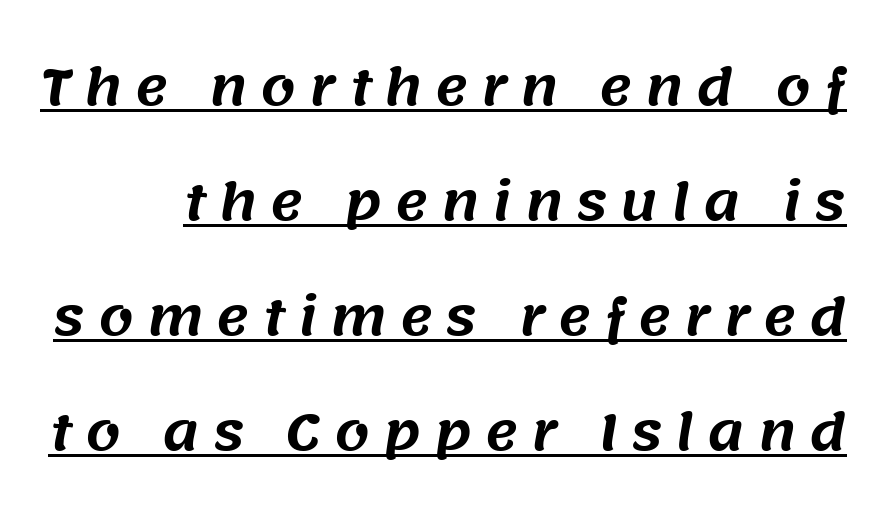
The image shows 50 px sans-serif type; set loose line spacing (2.3x), unusually wide letter spacing (+0.26 em), underlined; medium stroke contrast and a large x-height.
